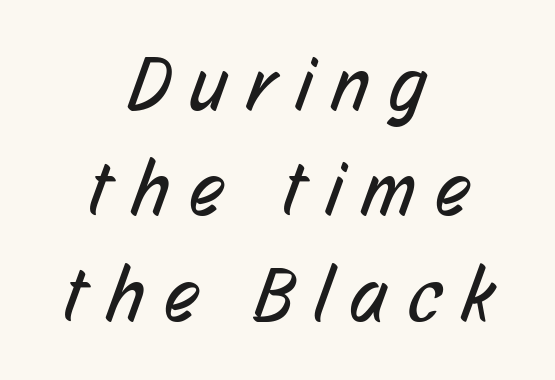
{"serif": "no", "bold": "no", "weight": "regular", "width": "condensed", "stroke_contrast": "low", "x_height": "medium", "monospaced": "no", "underline": "no", "align": "center", "line_spacing": "normal", "line_spacing_ratio": 1.37, "letter_spacing": "wide", "letter_spacing_em": 0.28, "glyph_px": 77}
